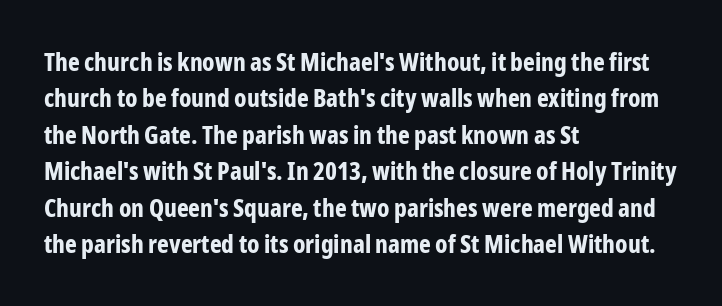
{"italic": "no", "bold": "yes", "underline": "no", "align": "left", "line_spacing": "normal", "line_spacing_ratio": 1.46, "letter_spacing": "normal", "letter_spacing_em": 0.0, "glyph_px": 25}
